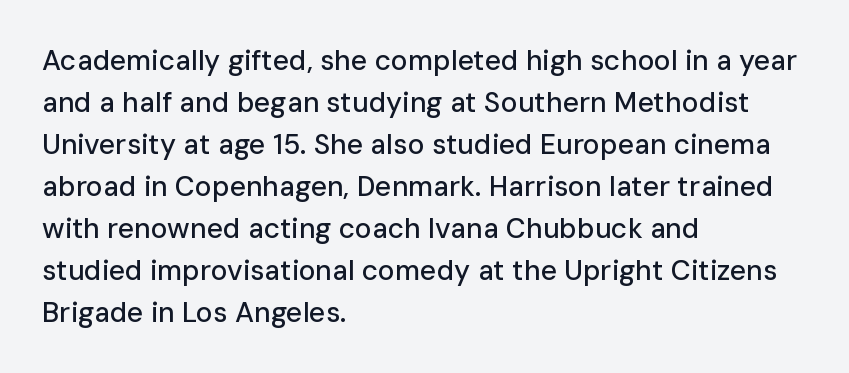
This is sans-serif lettering, the kind often seen on screens and signage. Summary of vertical rhythm: regular, with standard interline spacing. Note the varied advance widths — an 'i' is clearly narrower than an 'm'. Students, note that the glyphs here touch the page at normal intervals. No italicization has been applied; the sample stays upright.
